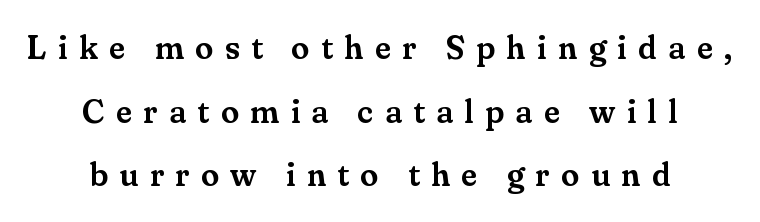
Unlike italic type, these characters show no tilt at all. Note the varied advance widths — an 'i' is clearly narrower than an 'm'. Nobody drew a line under any word here. The leading is generous, giving the passage an open texture.
